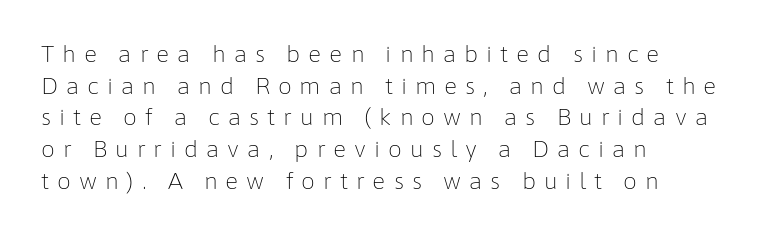
The image shows 22 px text type, upright; set left-aligned, normal line spacing (1.44x), unusually wide letter spacing (+0.36 em), not underlined.
